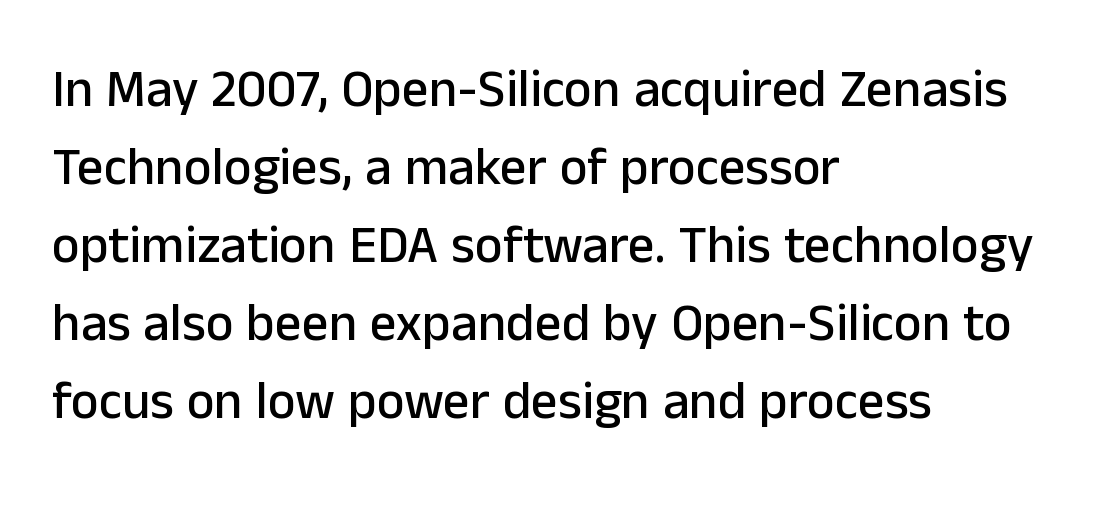
Q: Is the text italic (slanted)? A: No, it is upright.
Q: Is the typeface a serif or a sans-serif typeface? A: Sans-serif.
Q: Is the text underlined? A: No.
Q: How is the paragraph aligned? A: Left-aligned.
Q: Is the spacing between letters normal or unusually wide? A: Normal.
Q: Is the spacing between lines tight, normal or loose? A: Normal.
Q: Width (condensed, normal, or wide)? A: Normal.
Q: Stroke contrast? A: Low.
Q: x-height? A: Medium.
Q: Monospaced? A: No.
